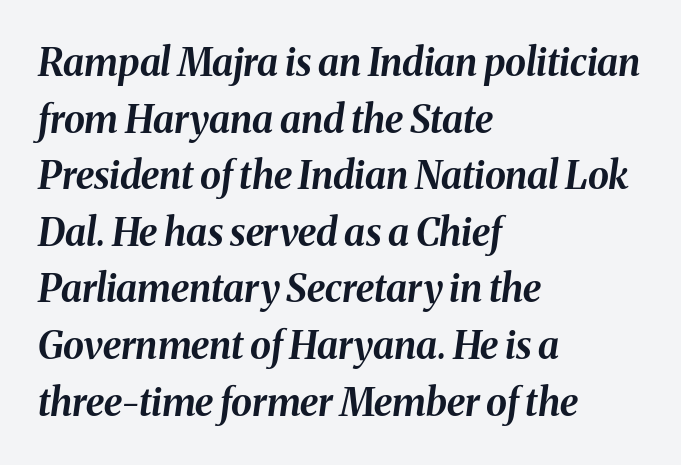
The image shows 38 px bold type, italic (leaning right); set left-aligned, normal line spacing (1.49x), normal letter spacing, not underlined; medium stroke contrast and a medium x-height.
